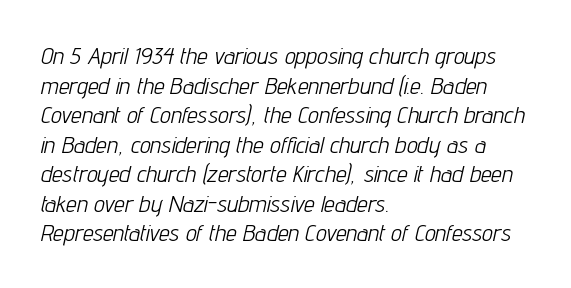
Q: Is the text bold? A: No.
Q: Is the text italic (slanted)? A: Yes, it leans right by about 12 degrees.
Q: Is the text underlined? A: No.
Q: How is the paragraph aligned? A: Left-aligned.
Q: Is the spacing between letters normal or unusually wide? A: Normal.
